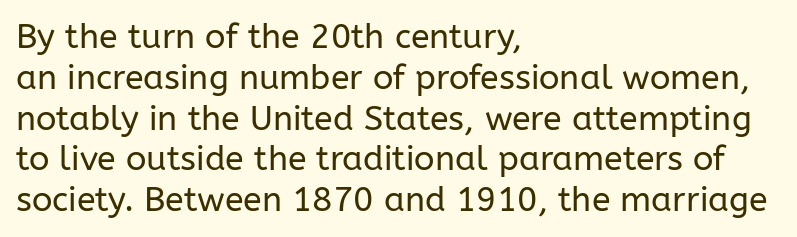
The image shows 34 px regular-weight sans-serif type, upright; set left-aligned, line spacing 1.2x, normal letter spacing, not underlined; low stroke contrast and a medium x-height.
